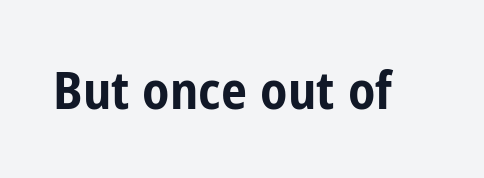
Upright lettering throughout. Does the type have serifs? No, each stem ends abruptly. This rendering features lettering with no underline. The rendering uses natural spacing where letterforms have individual widths.
